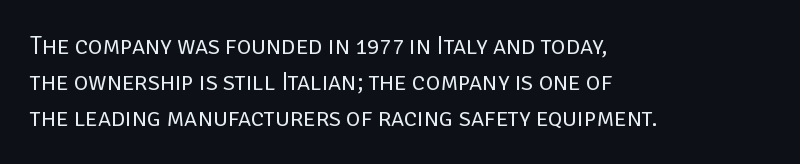
{"italic": "no", "bold": "no", "underline": "no", "align": "left", "line_spacing": "normal", "line_spacing_ratio": 1.44, "letter_spacing": "normal", "letter_spacing_em": 0.0, "glyph_px": 25}
